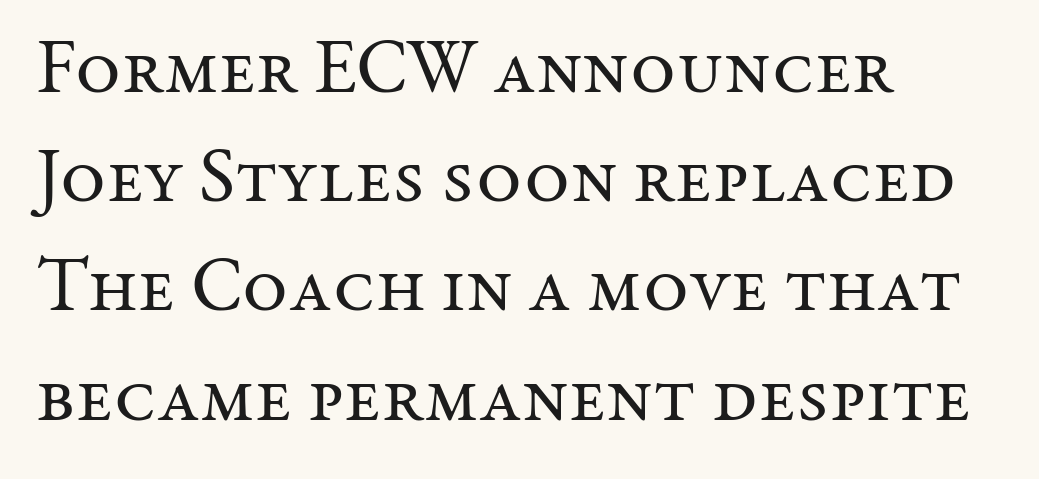
{"serif": "yes", "italic": "no", "bold": "no", "weight": "regular", "width": "normal", "stroke_contrast": "medium", "x_height": "medium", "monospaced": "no", "underline": "no", "align": "left", "line_spacing": "normal", "line_spacing_ratio": 1.4, "letter_spacing": "normal", "letter_spacing_em": 0.0, "glyph_px": 78}
